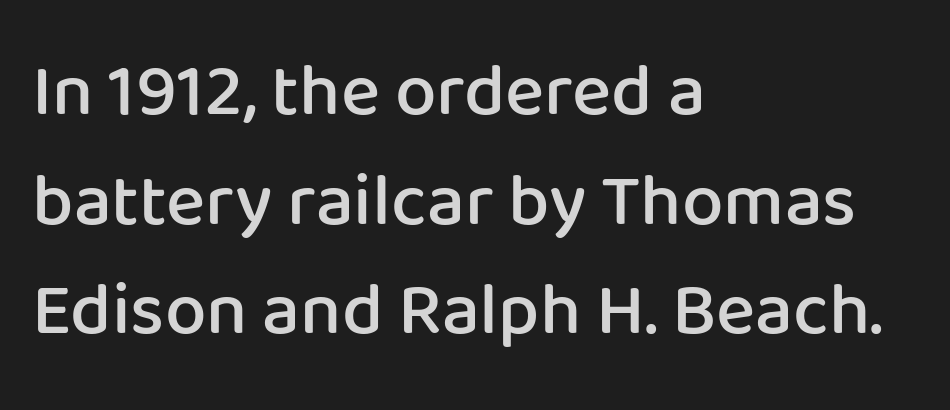
A typesetter would call this zero additional tracking. Casual observation: everything's shoved over to the left. Posture: vertical. Horizontal bands of white between lines are of average thickness.
